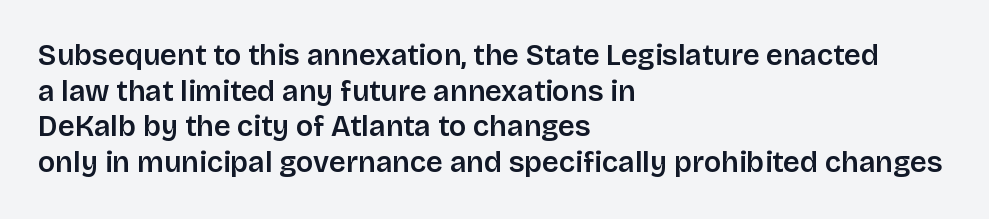
{"serif": "no", "italic": "no", "width": "normal", "stroke_contrast": "low", "x_height": "large", "monospaced": "no", "underline": "no", "align": "left", "line_spacing_ratio": 1.23, "letter_spacing": "normal", "letter_spacing_em": 0.0, "glyph_px": 29}
